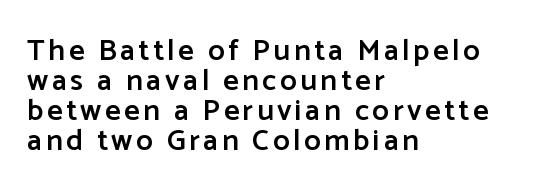
The image shows 30 px semibold sans-serif type, upright; set left-aligned, tight line spacing (1.0x), not underlined; low stroke contrast and a medium x-height.
